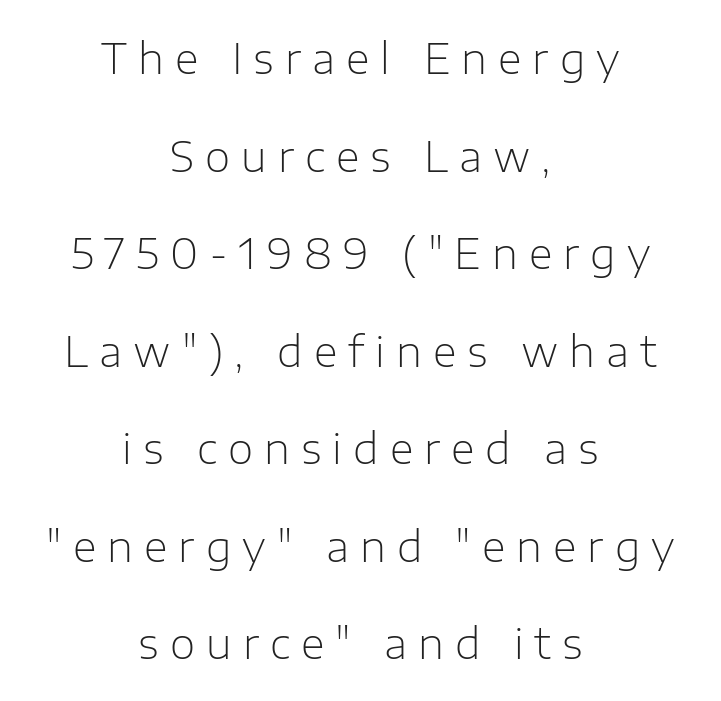
Q: Is the text bold? A: No.
Q: Is the text italic (slanted)? A: No, it is upright.
Q: Is the typeface a serif or a sans-serif typeface? A: Sans-serif.
Q: Is the text underlined? A: No.
Q: How is the paragraph aligned? A: Centered.
Q: Is the spacing between letters normal or unusually wide? A: Unusually wide.
Q: Is the spacing between lines tight, normal or loose? A: Loose.
Q: Width (condensed, normal, or wide)? A: Normal.
Q: Stroke contrast? A: Low.
Q: x-height? A: Medium.
Q: Monospaced? A: No.
